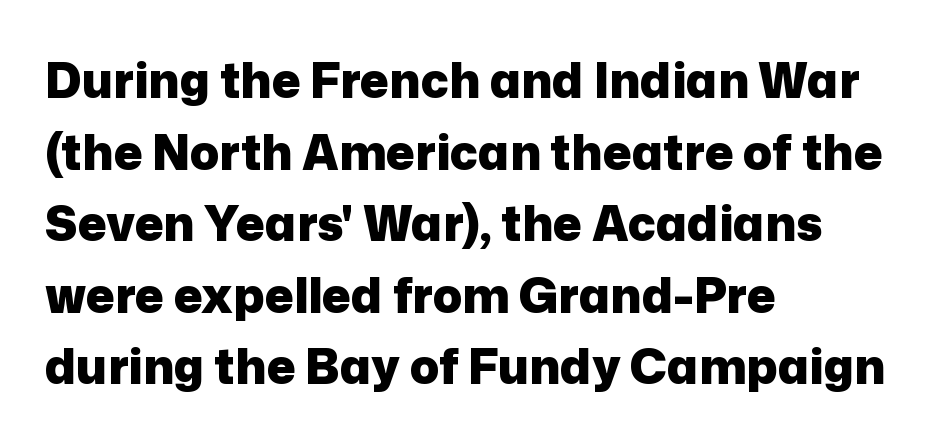
{"serif": "no", "italic": "no", "bold": "yes", "weight": "heavy", "width": "normal", "stroke_contrast": "low", "x_height": "medium", "monospaced": "no", "underline": "no", "align": "left", "line_spacing": "normal", "line_spacing_ratio": 1.49, "letter_spacing": "normal", "letter_spacing_em": 0.0, "glyph_px": 48}
